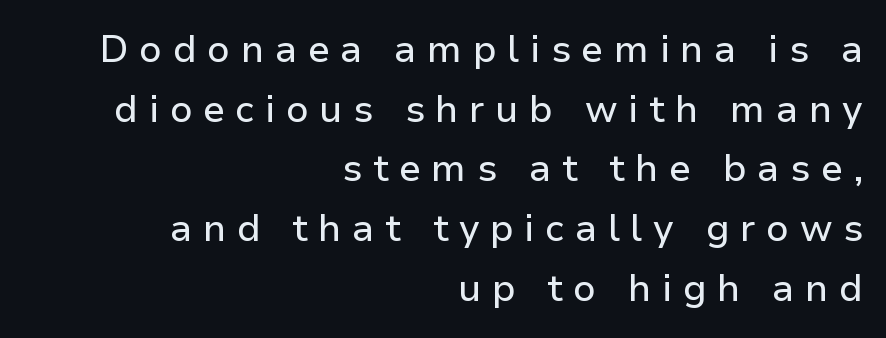
{"serif": "no", "italic": "no", "width": "normal", "stroke_contrast": "low", "x_height": "medium", "monospaced": "no", "underline": "no", "align": "right", "line_spacing": "normal", "line_spacing_ratio": 1.57, "letter_spacing": "wide", "letter_spacing_em": 0.28, "glyph_px": 38}
